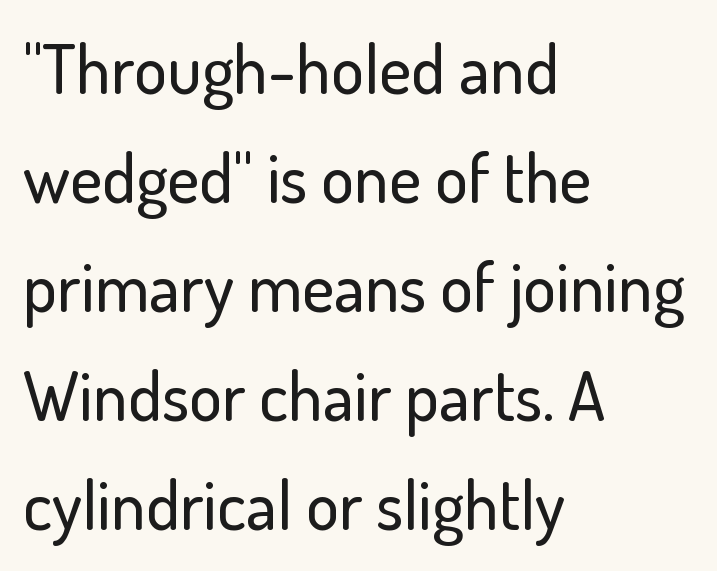
Q: Is the text italic (slanted)? A: No, it is upright.
Q: Is the typeface a serif or a sans-serif typeface? A: Sans-serif.
Q: Is the text underlined? A: No.
Q: How is the paragraph aligned? A: Left-aligned.
Q: Is the spacing between letters normal or unusually wide? A: Normal.
Q: Is the spacing between lines tight, normal or loose? A: Normal.
Q: Width (condensed, normal, or wide)? A: Normal.
Q: Stroke contrast? A: Low.
Q: x-height? A: Small.
Q: Monospaced? A: No.
